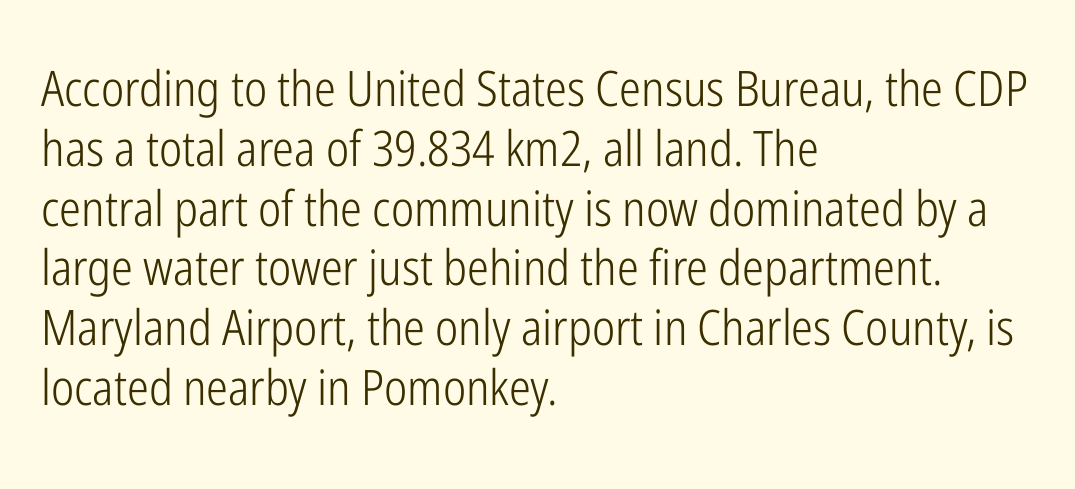
The image shows 49 px light, condensed sans-serif type, upright; set left-aligned, line spacing 1.22x, normal letter spacing, not underlined; low stroke contrast and a medium x-height.
